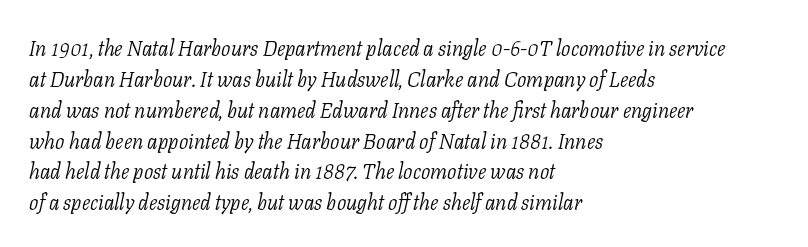
Q: Is the text bold? A: No.
Q: Is the text italic (slanted)? A: Yes, it leans right by about 11 degrees.
Q: Is the text underlined? A: No.
Q: How is the paragraph aligned? A: Left-aligned.
Q: Is the spacing between letters normal or unusually wide? A: Normal.
Q: Is the spacing between lines tight, normal or loose? A: Normal.
